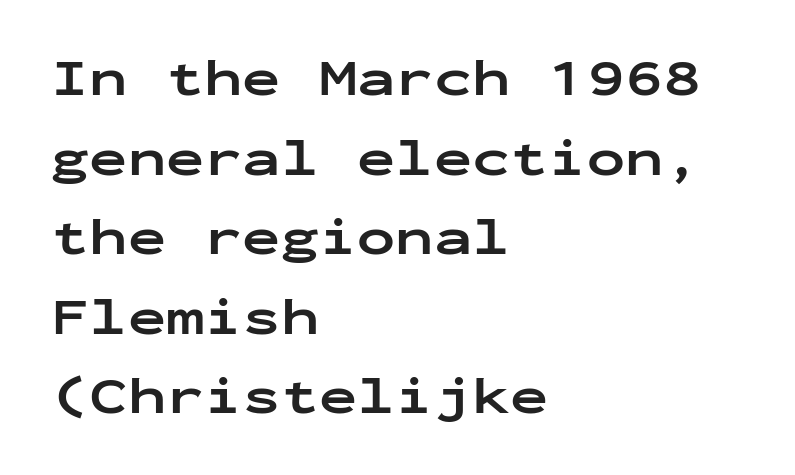
{"serif": "no", "italic": "no", "bold": "yes", "weight": "bold", "width": "wide", "stroke_contrast": "low", "x_height": "medium", "monospaced": "yes", "underline": "no", "align": "left", "line_spacing": "normal", "line_spacing_ratio": 1.56, "letter_spacing": "normal", "letter_spacing_em": 0.0, "glyph_px": 51}
